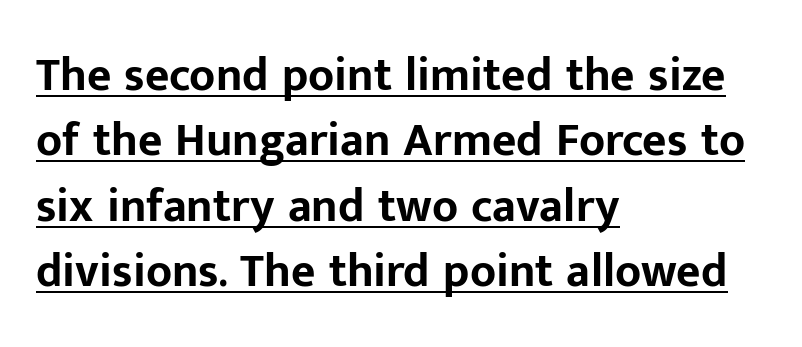
Character widths vary here, with narrow letters taking less room than wide ones. Each line starts at the same left margin while the right side varies. Its strokes are broad and dark, the hallmark of bold type. You could call the tracking neutral — neither tight nor loose. The rendered words wear a rule along their underside.
